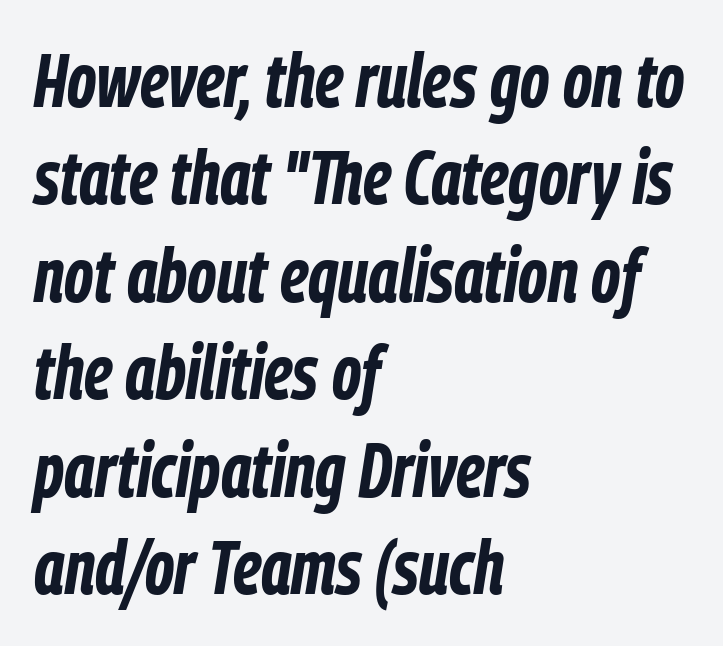
You could not count columns in this text — the font is proportionally spaced. Does extra space separate the letters? No, they use regular spacing. All the whitespace from short lines collects on the right. Glance below the letters and you will spot only blank space.
